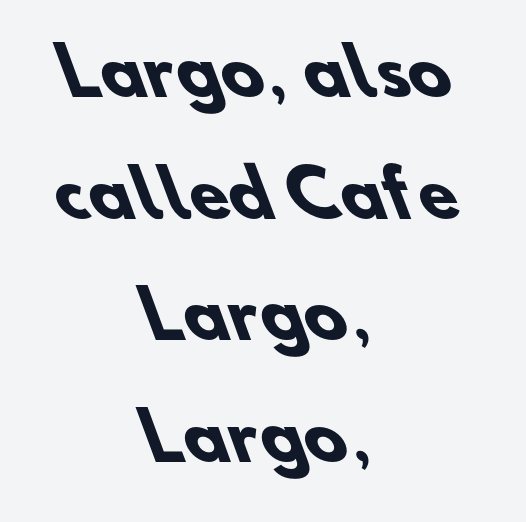
Q: Is the text bold? A: Yes.
Q: Is the typeface a serif or a sans-serif typeface? A: Sans-serif.
Q: Is the text underlined? A: No.
Q: How is the paragraph aligned? A: Centered.
Q: Is the spacing between letters normal or unusually wide? A: Normal.
Q: Is the spacing between lines tight, normal or loose? A: Loose.
Q: Width (condensed, normal, or wide)? A: Normal.
Q: Stroke contrast? A: Low.
Q: x-height? A: Small.
Q: Monospaced? A: No.
